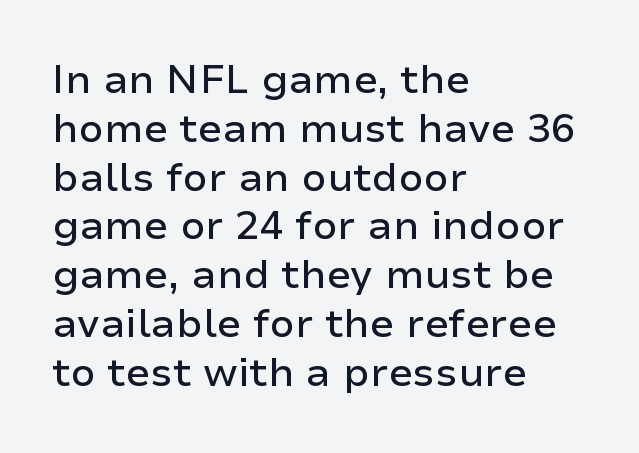
{"serif": "no", "italic": "no", "width": "normal", "stroke_contrast": "low", "x_height": "medium", "monospaced": "no", "underline": "no", "align": "left", "line_spacing_ratio": 1.22, "letter_spacing": "normal", "letter_spacing_em": 0.0, "glyph_px": 40}
